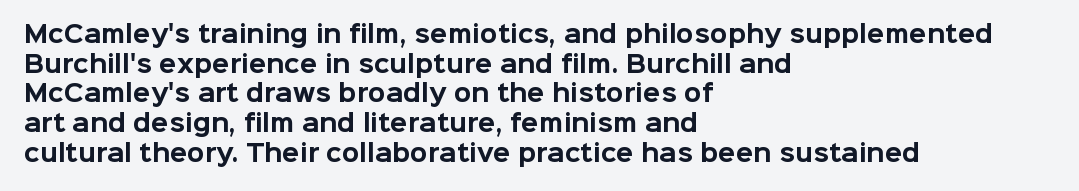
{"italic": "no", "bold": "yes", "underline": "no", "align": "left", "line_spacing": "normal", "line_spacing_ratio": 1.29, "letter_spacing": "normal", "letter_spacing_em": 0.0, "glyph_px": 23}
